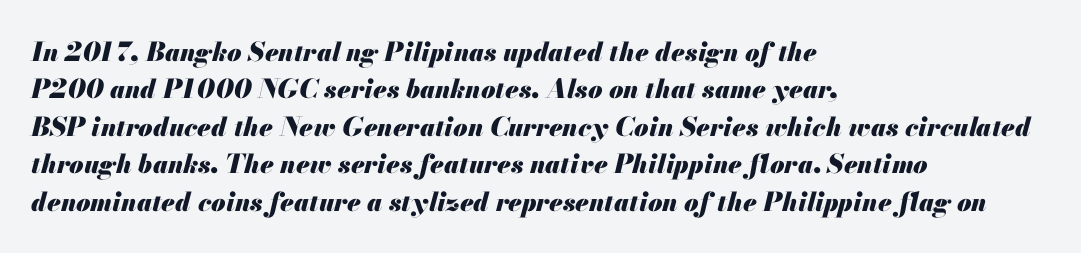
The image shows 26 px bold type, italic (leaning right); set left-aligned, normal line spacing (1.44x), normal letter spacing, not underlined.
